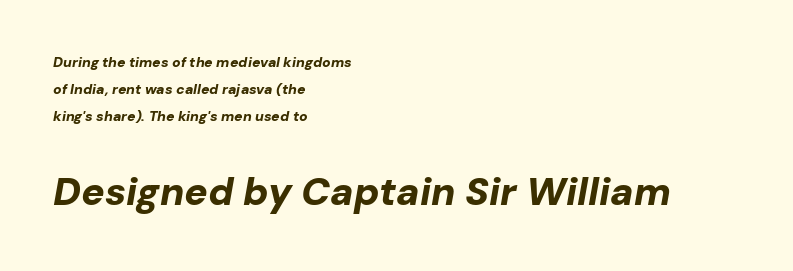
The image shows 39 px bold type, italic (leaning right); set left-aligned, loose line spacing (1.94x), normal letter spacing, not underlined; the second (bottom) block is 2.79x larger; low stroke contrast and a medium x-height.
